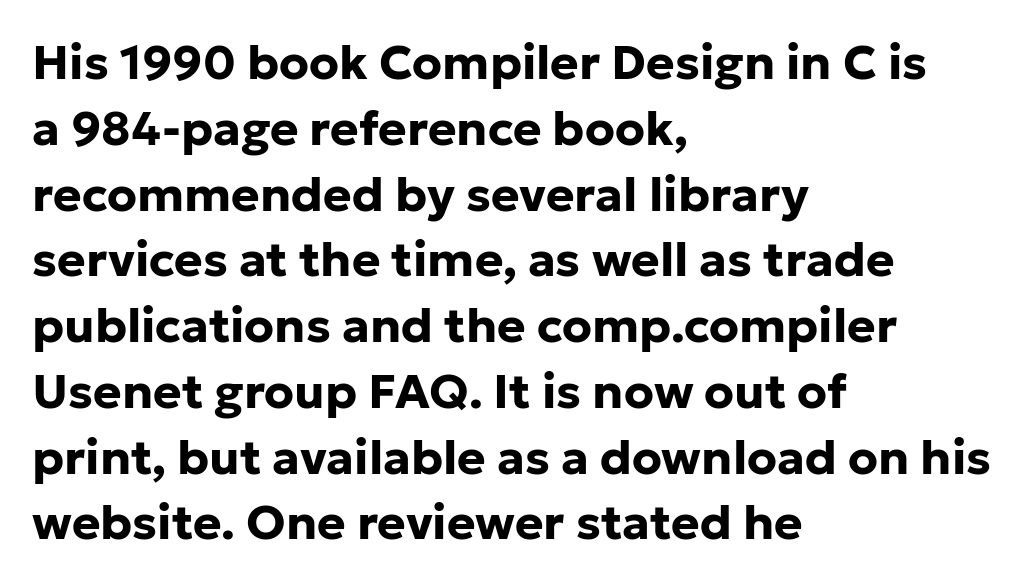
{"serif": "no", "italic": "no", "bold": "yes", "weight": "bold", "width": "normal", "stroke_contrast": "low", "x_height": "medium", "monospaced": "no", "underline": "no", "align": "left", "line_spacing": "normal", "line_spacing_ratio": 1.37, "letter_spacing": "normal", "letter_spacing_em": 0.0, "glyph_px": 48}
